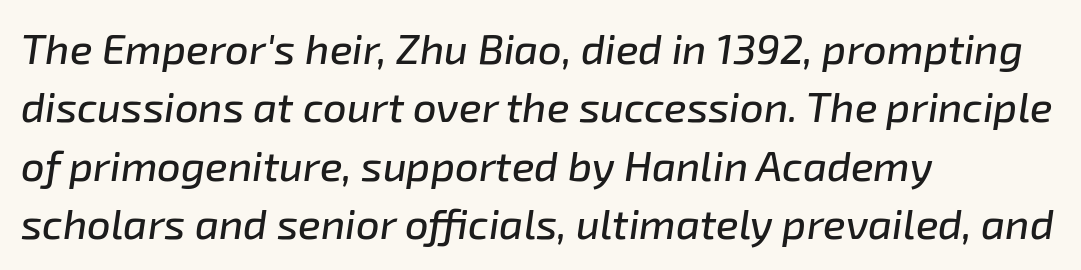
The image shows 42 px text type, italic (leaning right); set left-aligned, normal line spacing (1.39x), normal letter spacing, not underlined; low stroke contrast and a medium x-height.
